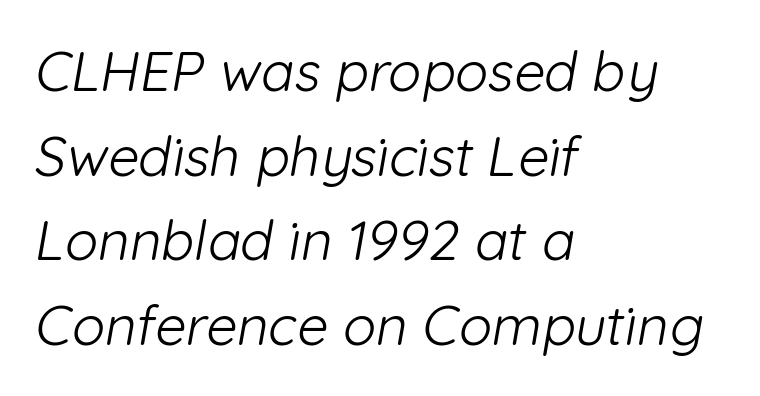
Q: Is the text bold? A: No.
Q: Is the typeface a serif or a sans-serif typeface? A: Sans-serif.
Q: Is the text underlined? A: No.
Q: How is the paragraph aligned? A: Left-aligned.
Q: Is the spacing between letters normal or unusually wide? A: Normal.
Q: Is the spacing between lines tight, normal or loose? A: Normal.
Q: Width (condensed, normal, or wide)? A: Normal.
Q: Stroke contrast? A: Low.
Q: x-height? A: Medium.
Q: Monospaced? A: No.
